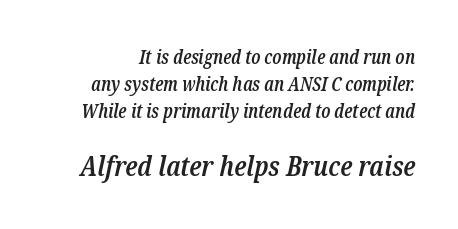
{"serif": "yes", "italic": "yes", "lean": "right", "slant_degrees": 12, "bold": "semi", "weight": "semibold", "width": "condensed", "stroke_contrast": "low", "x_height": "medium", "monospaced": "no", "underline": "no", "line_spacing": "normal", "line_spacing_ratio": 1.42, "letter_spacing": "normal", "letter_spacing_em": 0.0, "larger_block": "second", "size_ratio": 1.47, "glyph_px": 28}
